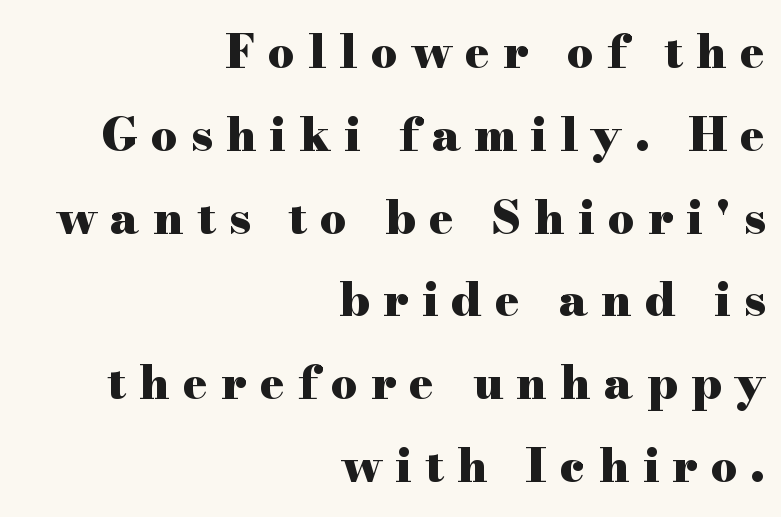
The face used here is proportionally spaced, like ordinary book or web type. How heavy is the stroke? Heavy — this is a bold. Posture: straight, roman, zero tilt. This rendering employs a face with finishing strokes, i.e., a serif. There is plenty of visible air inserted between adjacent glyphs. The specimen omits any rule beneath the text block's lines.
